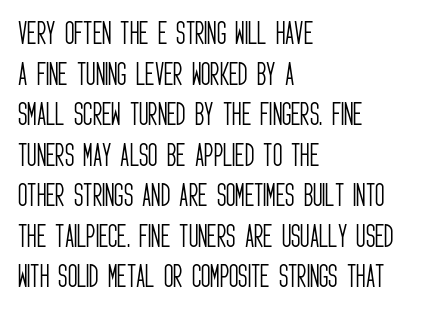
The zone under the glyphs is completely vacant. Letters have the restrained weight of plain body copy at most. Line beginnings align vertically; line endings do not. The gaps between neighbouring characters are ordinary and unremarkable.
